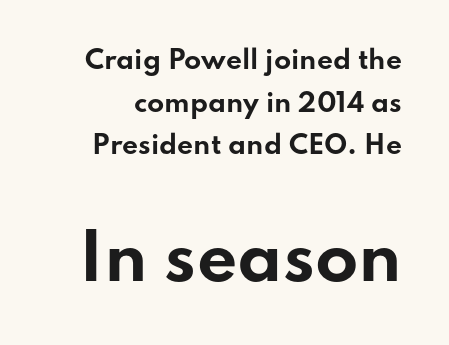
{"serif": "no", "italic": "no", "bold": "yes", "weight": "bold", "width": "wide", "stroke_contrast": "low", "x_height": "small", "monospaced": "no", "underline": "no", "line_spacing_ratio": 1.71, "letter_spacing": "normal", "letter_spacing_em": 0.0, "larger_block": "second", "size_ratio": 2.52, "glyph_px": 63}
